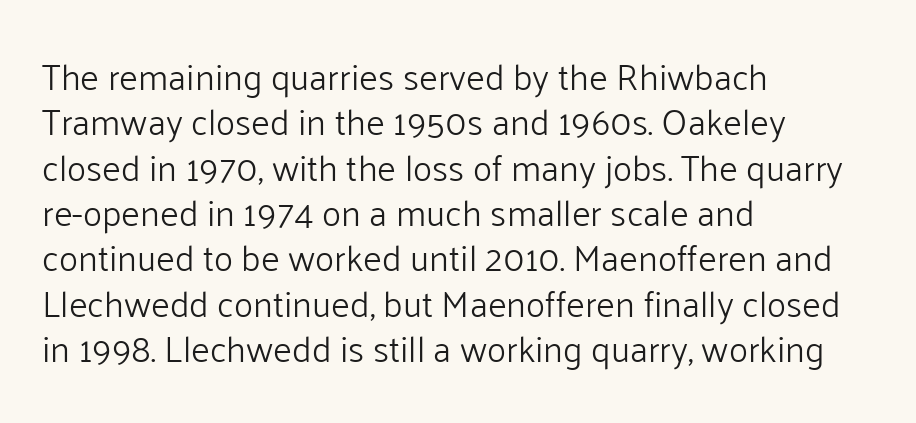
If you drew a ruler down the left edge, every line would touch it. The block of text has a typical density, with ordinary space between rows. Looks like regular typesetting: each glyph gets only the width it needs. The weight would be labelled regular, book, light, or lighter still.
